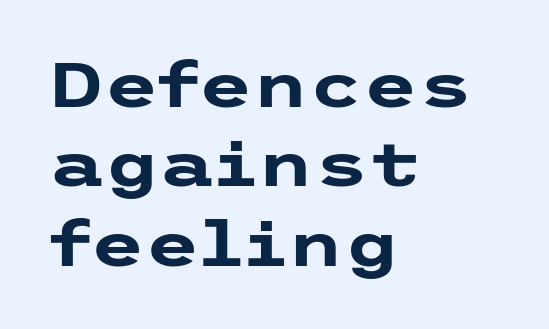
These lines were composed using upright roman letters. Beneath every word, the page is bare. Short and long lines alike share a common starting point at left. Regarding leading, the lines here are spaced in the standard way. Stroke terminals: plain, sans-serif. Strong, thick strokes mark this as bold type.
